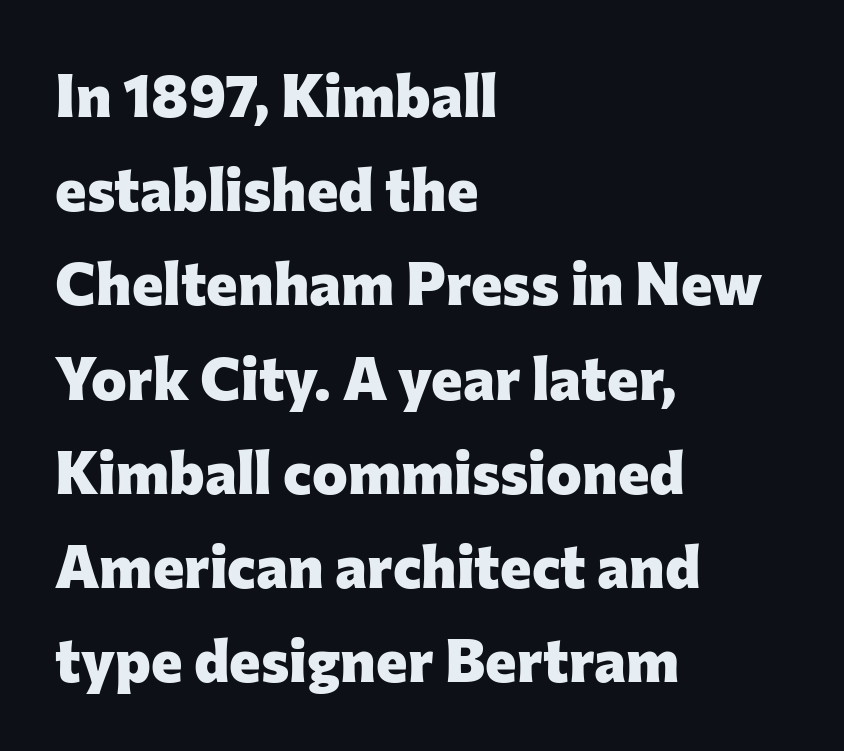
{"serif": "no", "italic": "no", "bold": "yes", "weight": "heavy", "width": "normal", "stroke_contrast": "low", "x_height": "medium", "monospaced": "no", "underline": "no", "align": "left", "line_spacing": "normal", "line_spacing_ratio": 1.57, "letter_spacing": "normal", "letter_spacing_em": 0.0, "glyph_px": 60}
